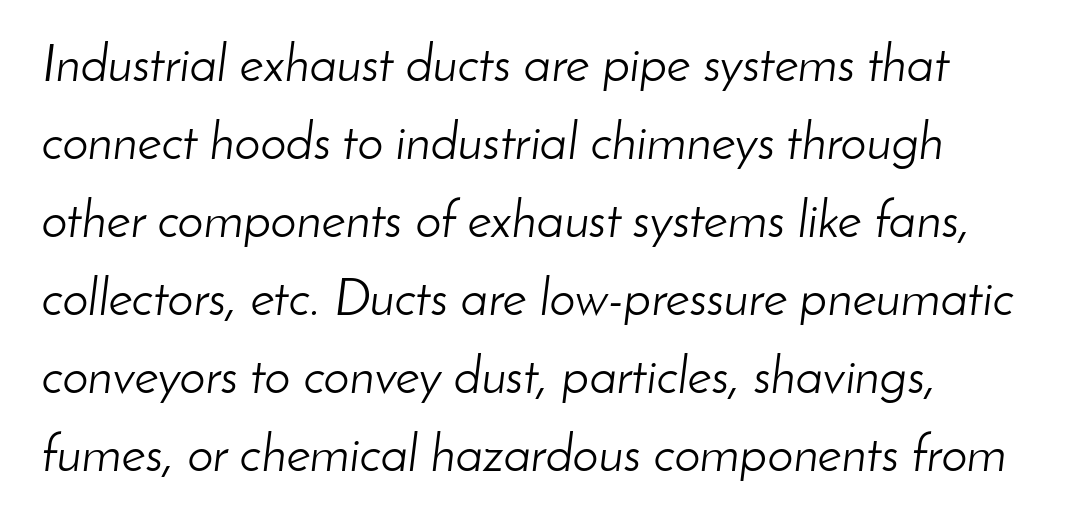
The image shows 52 px light type, italic (leaning right); set left-aligned, normal line spacing (1.5x), normal letter spacing, not underlined; low stroke contrast and a small x-height.
